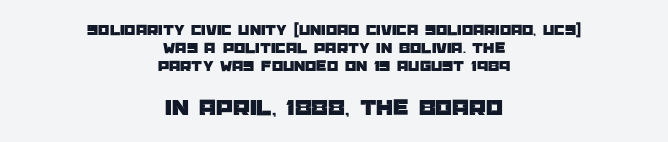
The space beneath each line is pristine and unruled. This is the regular roman posture of the typeface. Here the glyphs are tracked normally, forming tight word shapes. Casual observation: everything's sitting right in the middle.
